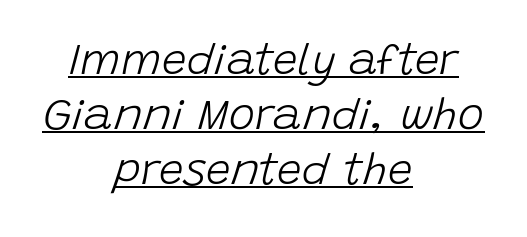
Looks like regular typesetting: each glyph gets only the width it needs. A baseline rule has been typeset under these characters. The gaps between neighbouring characters are ordinary and unremarkable. Neither beginnings nor endings align; midpoints do. The weight would be labelled regular, book, light, or lighter still.
